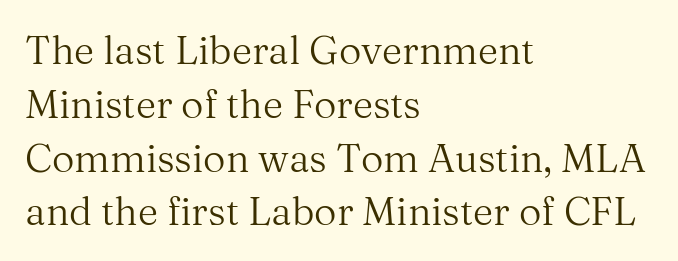
{"serif": "yes", "italic": "no", "bold": "no", "weight": "regular", "width": "normal", "stroke_contrast": "medium", "x_height": "medium", "monospaced": "no", "underline": "no", "align": "left", "line_spacing": "normal", "line_spacing_ratio": 1.38, "letter_spacing": "normal", "letter_spacing_em": 0.0, "glyph_px": 39}
